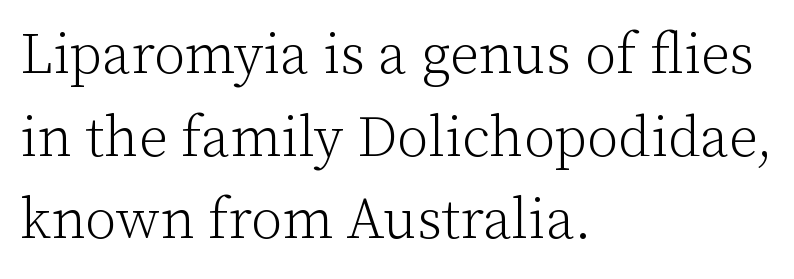
{"serif": "yes", "italic": "no", "bold": "no", "weight": "light", "width": "normal", "stroke_contrast": "low", "x_height": "medium", "monospaced": "no", "underline": "no", "align": "left", "line_spacing": "normal", "line_spacing_ratio": 1.45, "letter_spacing": "normal", "letter_spacing_em": 0.0, "glyph_px": 57}
